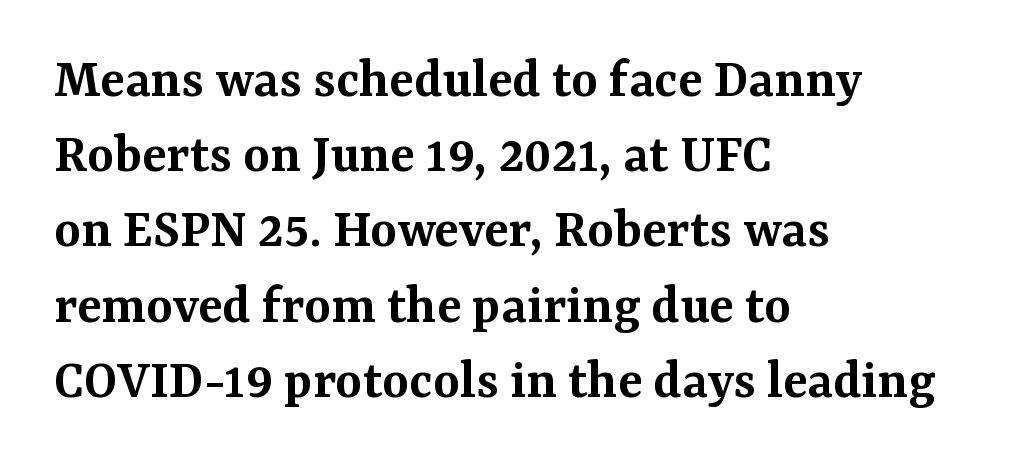
The image shows 57 px semibold serif type, upright; set left-aligned, normal line spacing (1.32x), normal letter spacing, not underlined; medium stroke contrast and a medium x-height.
